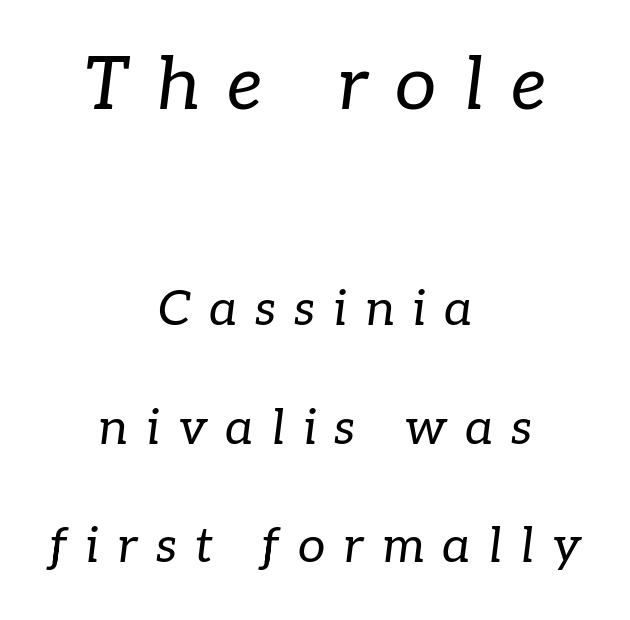
The face used here is proportionally spaced, like ordinary book or web type. The designer went with a serif here, giving each stem small feet. Vertical spacing — loose. The face used here appears at its bigger size in the upper chunk.
